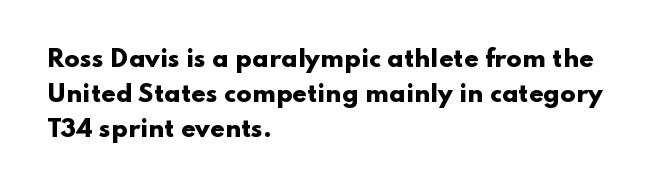
Q: Is the text bold? A: Yes.
Q: Is the text italic (slanted)? A: No, it is upright.
Q: Is the text underlined? A: No.
Q: How is the paragraph aligned? A: Left-aligned.
Q: Is the spacing between letters normal or unusually wide? A: Normal.
Q: Is the spacing between lines tight, normal or loose? A: Normal.
